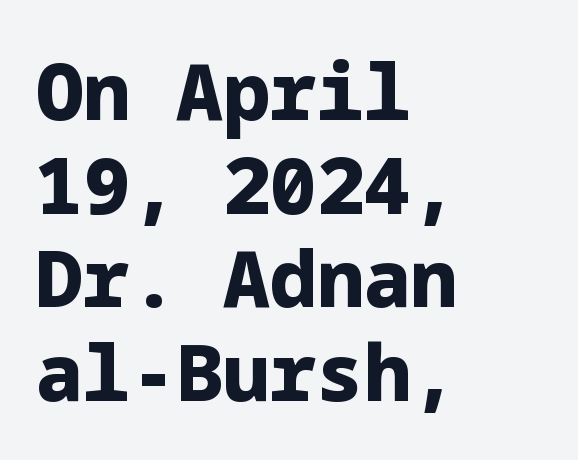
{"serif": "no", "italic": "no", "bold": "yes", "weight": "heavy", "width": "normal", "stroke_contrast": "low", "x_height": "medium", "underline": "no", "align": "left", "line_spacing_ratio": 1.2, "letter_spacing": "normal", "letter_spacing_em": 0.0, "glyph_px": 78}
